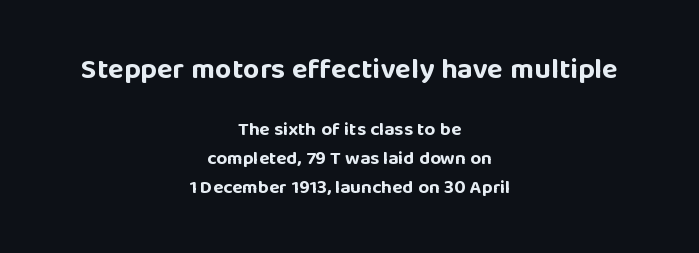
{"serif": "no", "italic": "no", "bold": "yes", "weight": "bold", "width": "normal", "stroke_contrast": "low", "x_height": "large", "monospaced": "no", "underline": "no", "align": "center", "line_spacing": "normal", "line_spacing_ratio": 1.54, "letter_spacing": "normal", "letter_spacing_em": 0.0, "larger_block": "first", "size_ratio": 1.53, "glyph_px": 29}
